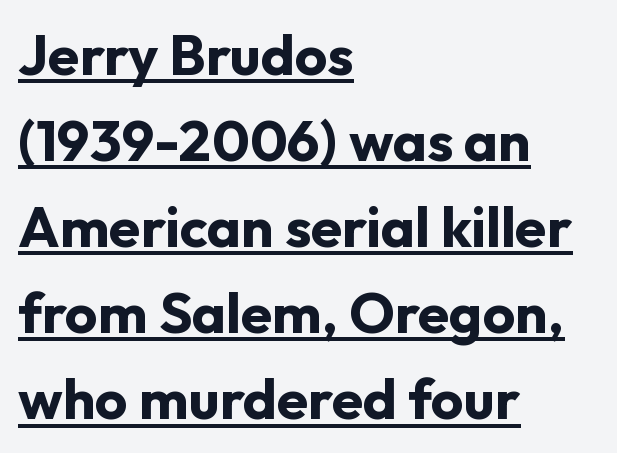
The image shows 57 px bold sans-serif type, upright; set left-aligned, normal line spacing (1.51x), normal letter spacing, underlined; low stroke contrast and a medium x-height.
